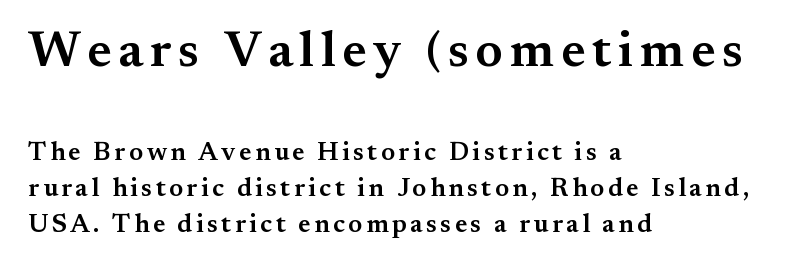
The image shows 51 px semibold serif type, upright; set left-aligned, normal line spacing (1.39x), not underlined; the first (top) block is 1.96x larger; medium stroke contrast and a small x-height.
